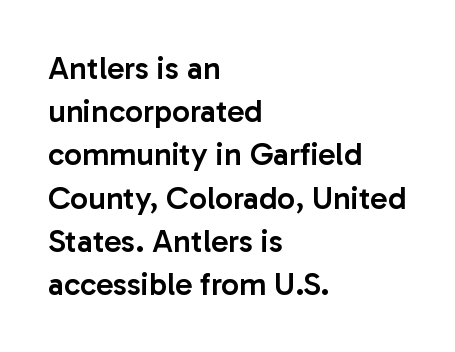
Q: Is the text bold? A: Semi-bold.
Q: Is the text italic (slanted)? A: No, it is upright.
Q: Is the typeface a serif or a sans-serif typeface? A: Sans-serif.
Q: Is the text underlined? A: No.
Q: How is the paragraph aligned? A: Left-aligned.
Q: Is the spacing between letters normal or unusually wide? A: Normal.
Q: Is the spacing between lines tight, normal or loose? A: Normal.
Q: Width (condensed, normal, or wide)? A: Normal.
Q: Stroke contrast? A: Low.
Q: x-height? A: Medium.
Q: Monospaced? A: No.
